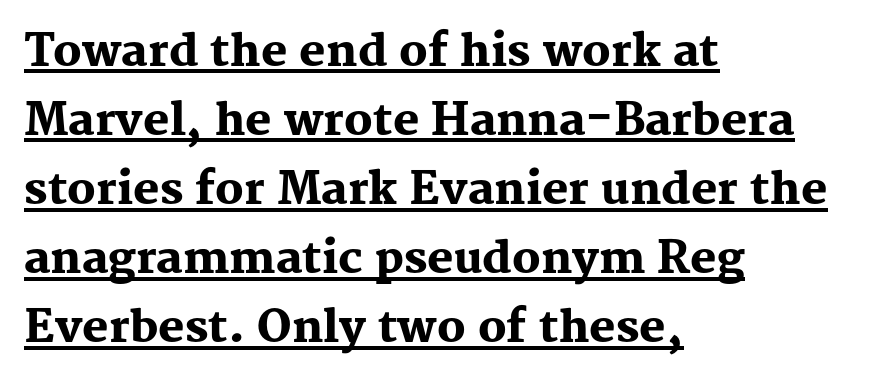
Tracking here is standard; glyphs follow each other at the usual distance. The rendering uses the underline text-decoration. This is serif lettering, the kind often seen in printed books. This is roman type, the default non-slanted kind.
